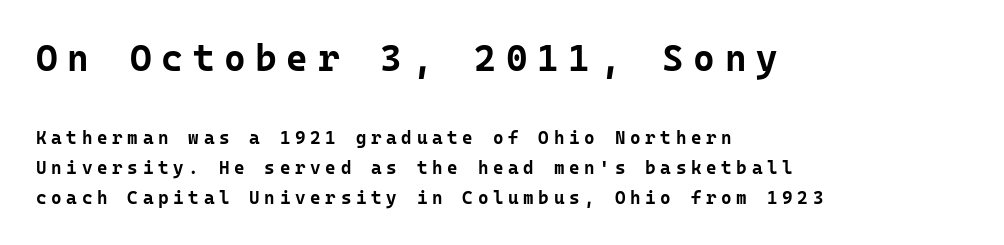
{"serif": "no", "italic": "no", "bold": "yes", "weight": "bold", "width": "normal", "stroke_contrast": "low", "x_height": "medium", "monospaced": "yes", "underline": "no", "align": "left", "line_spacing": "normal", "line_spacing_ratio": 1.66, "letter_spacing": "wide", "letter_spacing_em": 0.26, "larger_block": "first", "size_ratio": 2.06, "glyph_px": 37}
